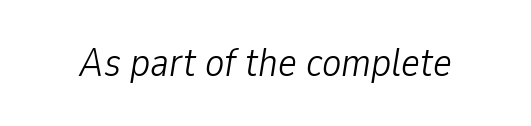
The image shows 40 px light, condensed type, italic (leaning right); set normal letter spacing, not underlined; low stroke contrast and a medium x-height.
